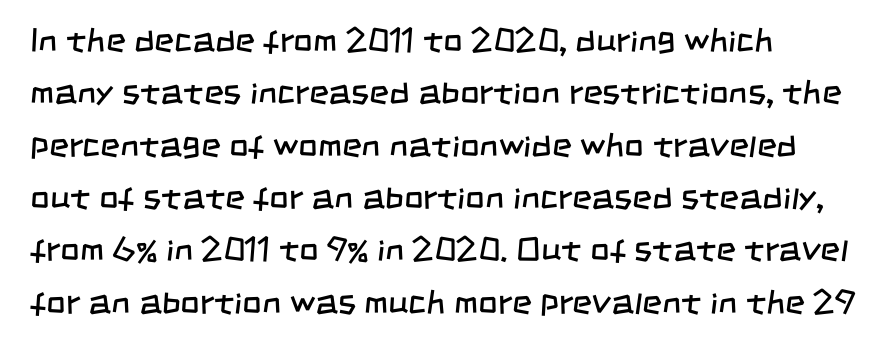
Leftover space on each line is placed entirely after the last word. I'd call this a sans setting — the letters go barefoot. The font is comparable to plain body text, perhaps lighter. One glance says typical: line gaps are just what's usual. Lines of text with bare space underneath.
